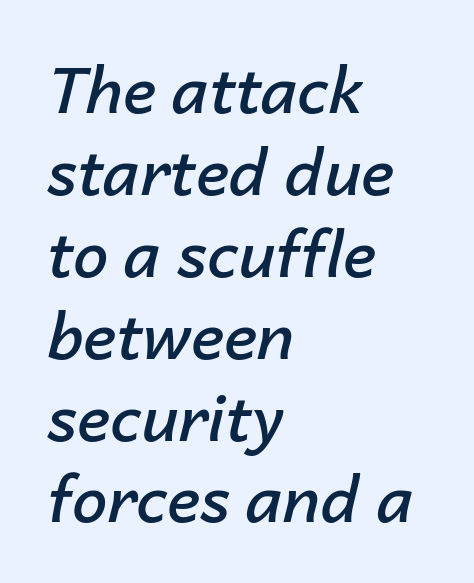
Q: Is the text bold? A: Semi-bold.
Q: Is the text italic (slanted)? A: Yes, it leans right by about 14 degrees.
Q: Is the text underlined? A: No.
Q: How is the paragraph aligned? A: Left-aligned.
Q: Is the spacing between letters normal or unusually wide? A: Normal.
Q: Is the spacing between lines tight, normal or loose? A: Normal.
Q: Width (condensed, normal, or wide)? A: Normal.
Q: Stroke contrast? A: Low.
Q: x-height? A: Medium.
Q: Monospaced? A: No.
